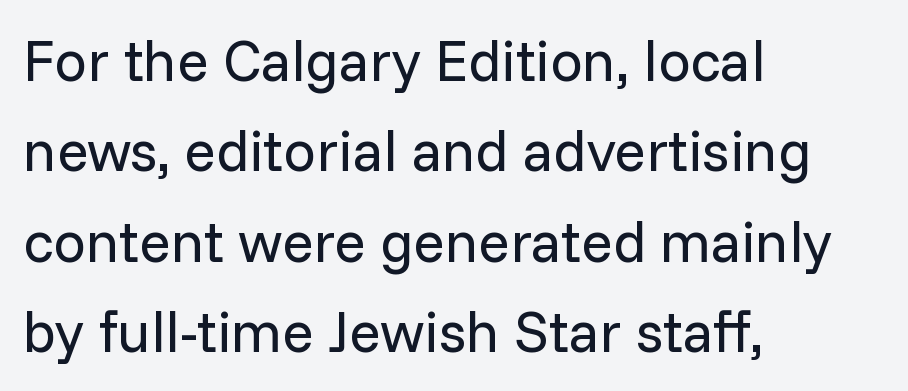
{"serif": "no", "italic": "no", "bold": "no", "weight": "regular", "width": "normal", "stroke_contrast": "low", "x_height": "medium", "monospaced": "no", "underline": "no", "align": "left", "line_spacing": "normal", "line_spacing_ratio": 1.56, "letter_spacing": "normal", "letter_spacing_em": 0.0, "glyph_px": 58}
